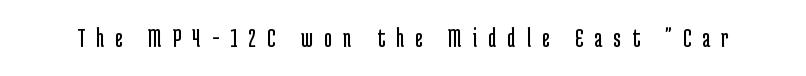
{"italic": "no", "bold": "no", "underline": "no", "letter_spacing": "wide", "letter_spacing_em": 0.41, "glyph_px": 27}
